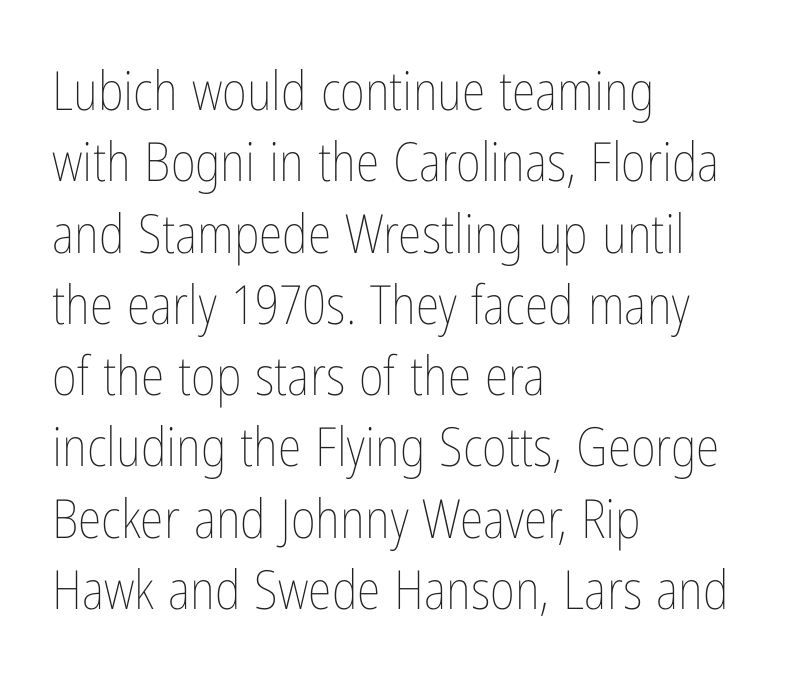
Leading matches the norm, producing a regular column. Beneath every word, the page is bare. One-word summary of the alignment: left. Is there any slant? The stems are plumb. Words appear dense and cohesive because spacing is normal.
